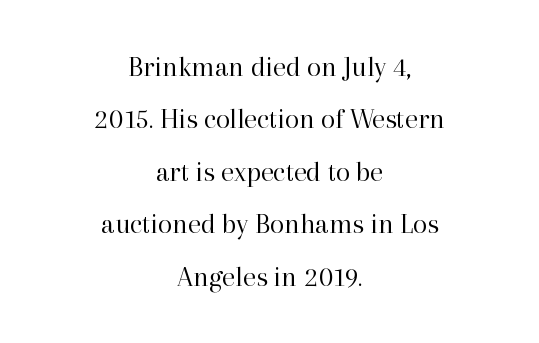
Proportional: the letters do not fall into vertical columns. Stroke thickness stays within the range of a standard reading face or lighter. Typographically, this falls in the serif category. There is no visible air inserted between adjacent glyphs. Descenders are the only things crossing below the line.
